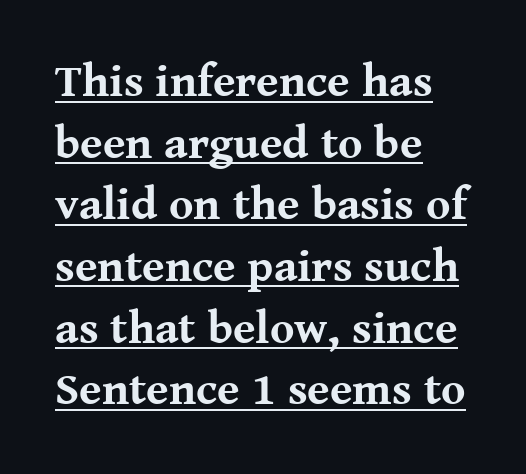
Q: Is the text bold? A: Yes.
Q: Is the text italic (slanted)? A: No, it is upright.
Q: Is the typeface a serif or a sans-serif typeface? A: Serif.
Q: Is the text underlined? A: Yes.
Q: How is the paragraph aligned? A: Left-aligned.
Q: Is the spacing between letters normal or unusually wide? A: Normal.
Q: Is the spacing between lines tight, normal or loose? A: Normal.
Q: Width (condensed, normal, or wide)? A: Normal.
Q: Stroke contrast? A: Medium.
Q: x-height? A: Medium.
Q: Monospaced? A: No.
